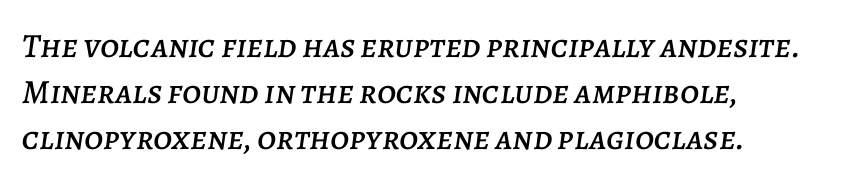
The image shows 34 px text type, italic (leaning right); set left-aligned, normal line spacing (1.35x), normal letter spacing, not underlined; low stroke contrast and a large x-height.
